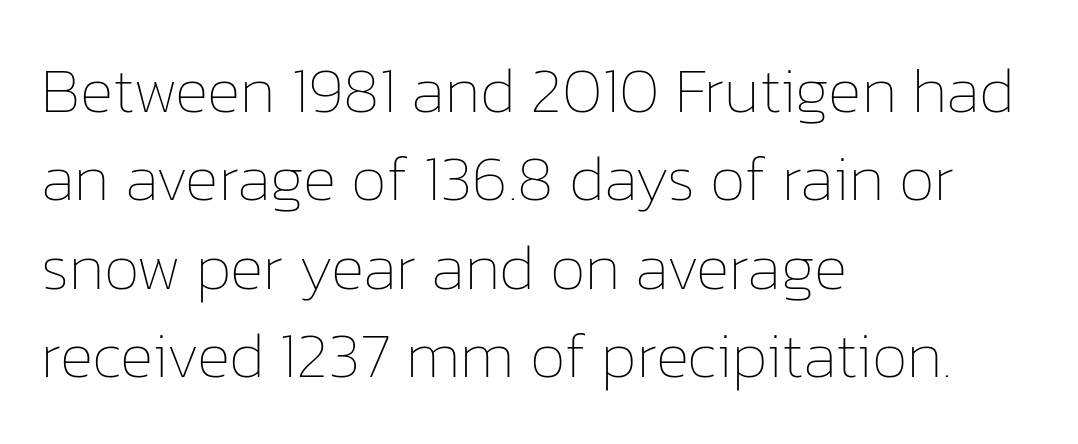
A roman cut, with each character standing at attention. Do the characters align in a grid? No, the font is proportional. Visually the block forms a straight wall on the left and a jagged coastline on the right. Is the type heavy? It reads as light-to-regular instead. One glance says typical: line gaps are just what's usual.
